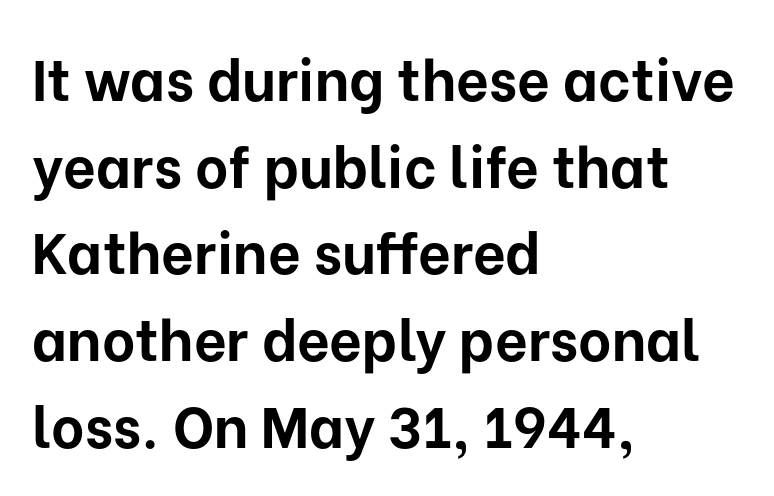
The image shows 57 px bold sans-serif type, upright; set left-aligned, normal line spacing (1.52x), normal letter spacing, not underlined; low stroke contrast and a medium x-height.
